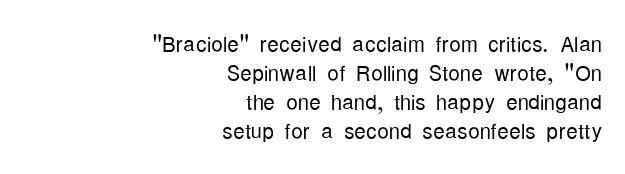
The passage shown is not bold in any degree. Bare-footed words on every line. The gaps between neighbouring characters are ordinary and unremarkable. Layout note: lines flush right. Baseline-to-baseline distance is barely more than the letter height.
